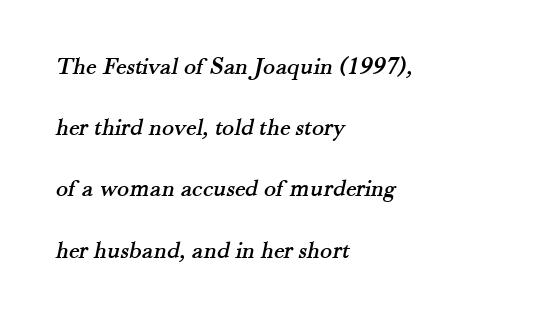
In terms of letterspacing, this is plain default setting. Line starts are locked; line ends wander. The designer dialed line spacing up above the default. Clear beneath every line of the passage.
